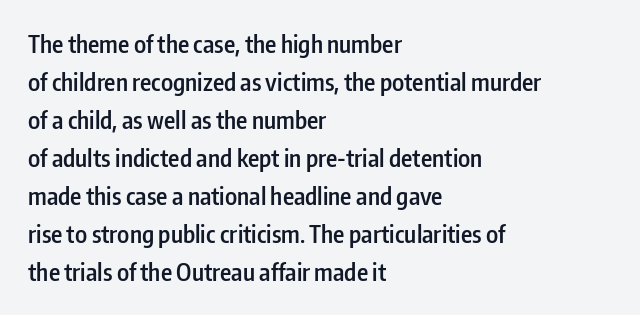
Q: Is the text bold? A: Semi-bold.
Q: Is the text italic (slanted)? A: No, it is upright.
Q: Is the text underlined? A: No.
Q: How is the paragraph aligned? A: Left-aligned.
Q: Is the spacing between letters normal or unusually wide? A: Normal.
Q: Is the spacing between lines tight, normal or loose? A: Normal.
